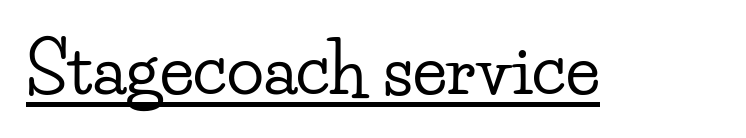
Style check: upright. The face used here is proportionally spaced, like ordinary book or web type. Default kerning and tracking; the words read as compact shapes. The glyphs are accompanied by a horizontal stroke just below them.
